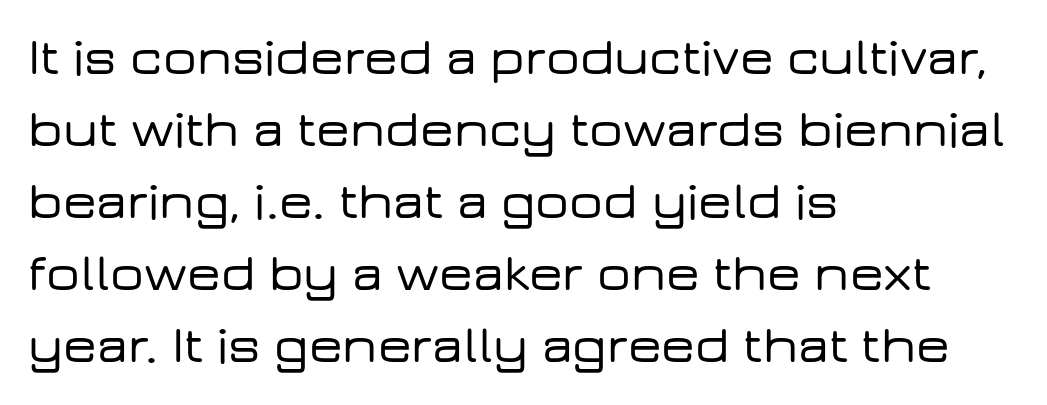
The image shows 53 px wide sans-serif type, upright; set left-aligned, normal line spacing (1.36x), normal letter spacing, not underlined; low stroke contrast and a medium x-height.
